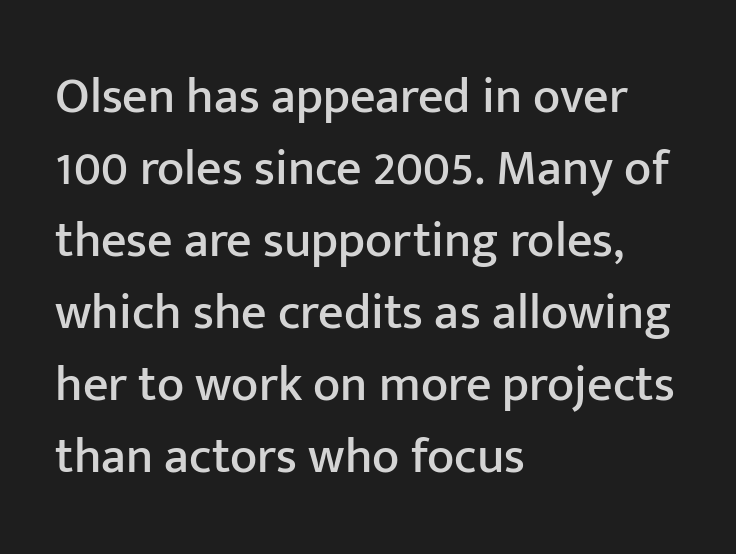
The image shows 50 px sans-serif type, upright; set left-aligned, normal line spacing (1.44x), normal letter spacing, not underlined; low stroke contrast and a medium x-height.
